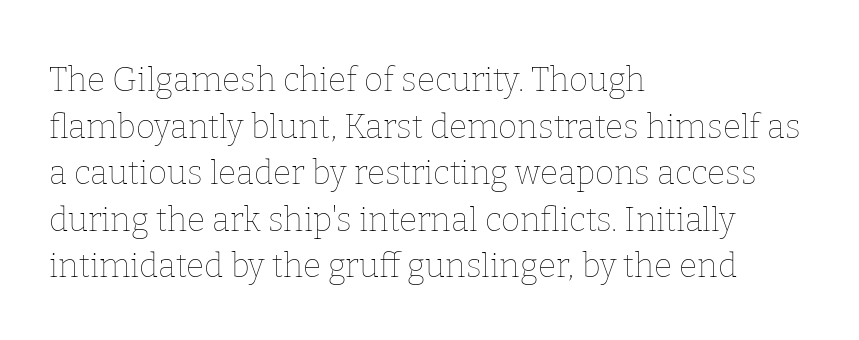
{"italic": "no", "bold": "no", "weight": "thin", "width": "normal", "stroke_contrast": "low", "x_height": "medium", "monospaced": "no", "underline": "no", "align": "left", "line_spacing": "normal", "line_spacing_ratio": 1.41, "letter_spacing": "normal", "letter_spacing_em": 0.0, "glyph_px": 33}
